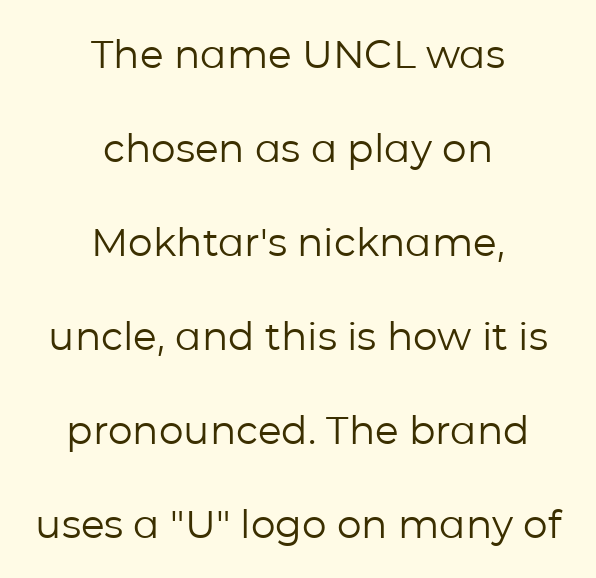
Q: Is the text bold? A: No.
Q: Is the text italic (slanted)? A: No, it is upright.
Q: Is the typeface a serif or a sans-serif typeface? A: Sans-serif.
Q: Is the text underlined? A: No.
Q: How is the paragraph aligned? A: Centered.
Q: Is the spacing between letters normal or unusually wide? A: Normal.
Q: Is the spacing between lines tight, normal or loose? A: Loose.
Q: Width (condensed, normal, or wide)? A: Normal.
Q: Stroke contrast? A: Low.
Q: x-height? A: Medium.
Q: Monospaced? A: No.
